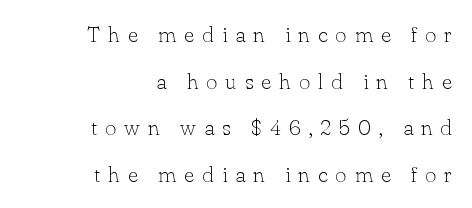
{"italic": "no", "bold": "no", "underline": "no", "align": "right", "line_spacing": "loose", "line_spacing_ratio": 2.12, "letter_spacing": "wide", "letter_spacing_em": 0.36, "glyph_px": 22}
